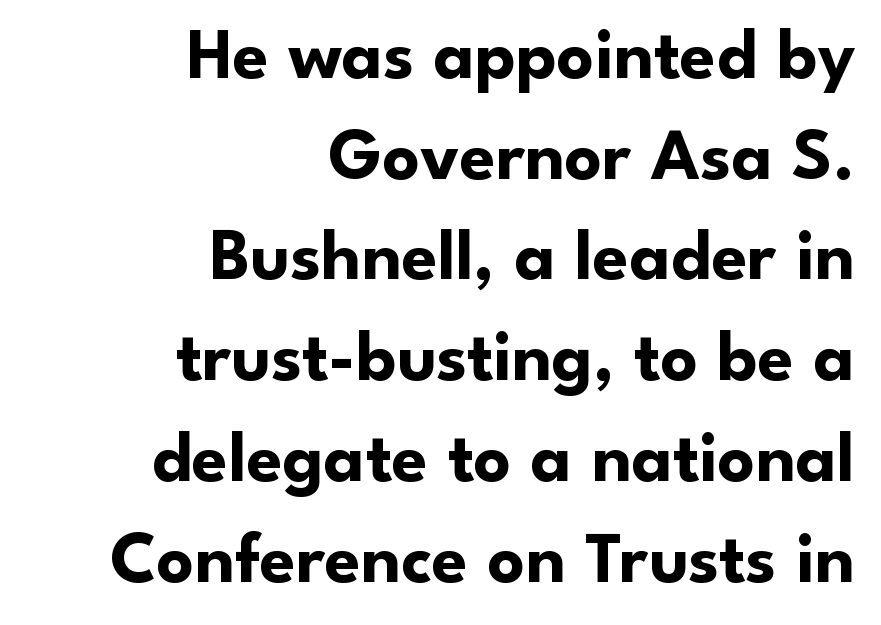
Q: Is the text bold? A: Yes.
Q: Is the text italic (slanted)? A: No, it is upright.
Q: Is the typeface a serif or a sans-serif typeface? A: Sans-serif.
Q: Is the text underlined? A: No.
Q: How is the paragraph aligned? A: Right-aligned.
Q: Is the spacing between letters normal or unusually wide? A: Normal.
Q: Is the spacing between lines tight, normal or loose? A: Normal.
Q: Width (condensed, normal, or wide)? A: Normal.
Q: Stroke contrast? A: Low.
Q: x-height? A: Small.
Q: Monospaced? A: No.
